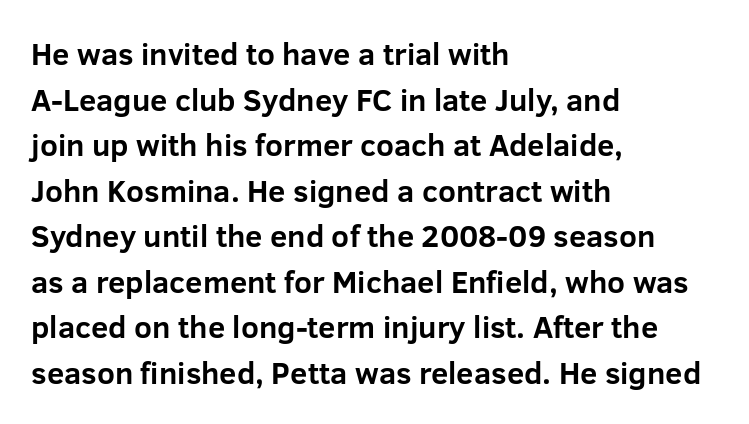
The font family rendered here belongs to the sans-serif group. The tracking reads as untouched default to a designer's eye. The specimen reads as upright at a glance. A normal amount of white space separates one row of letters from the next. The baseline area is clear. The lines are quadded left.
